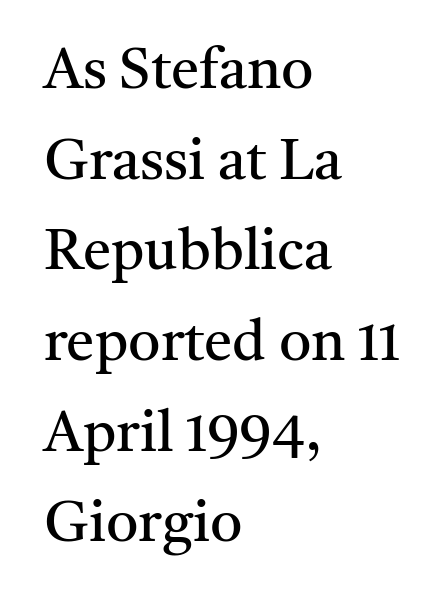
{"serif": "yes", "italic": "no", "bold": "no", "weight": "regular", "width": "normal", "stroke_contrast": "medium", "x_height": "medium", "monospaced": "no", "underline": "no", "align": "left", "line_spacing": "normal", "line_spacing_ratio": 1.59, "letter_spacing": "normal", "letter_spacing_em": 0.0, "glyph_px": 57}
